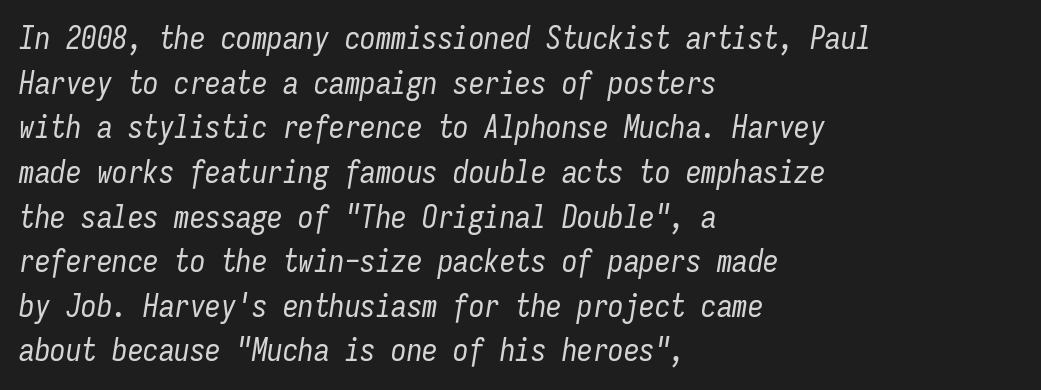
{"italic": "yes", "lean": "right", "slant_degrees": 9, "bold": "no", "weight": "regular", "width": "condensed", "stroke_contrast": "low", "x_height": "medium", "monospaced": "yes", "underline": "no", "align": "left", "line_spacing": "normal", "line_spacing_ratio": 1.44, "letter_spacing": "normal", "letter_spacing_em": 0.0, "glyph_px": 31}
